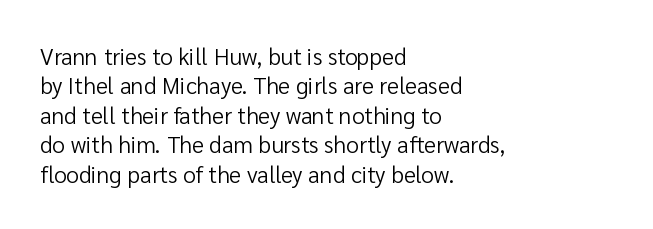
{"italic": "no", "bold": "no", "underline": "no", "align": "left", "line_spacing": "normal", "line_spacing_ratio": 1.28, "letter_spacing": "normal", "letter_spacing_em": 0.0, "glyph_px": 23}
